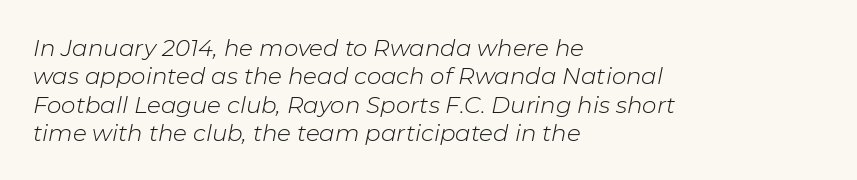
The image shows 23 px text type, italic (leaning right); set left-aligned, line spacing 1.23x, normal letter spacing, not underlined.
